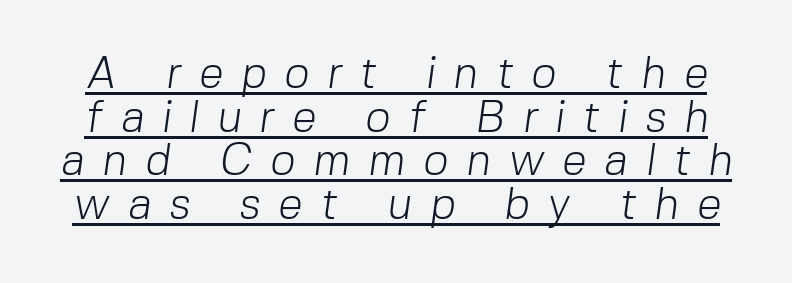
{"serif": "no", "bold": "no", "weight": "light", "width": "normal", "stroke_contrast": "low", "x_height": "medium", "monospaced": "no", "underline": "yes", "line_spacing": "tight", "line_spacing_ratio": 0.99, "letter_spacing": "wide", "letter_spacing_em": 0.41, "glyph_px": 44}
